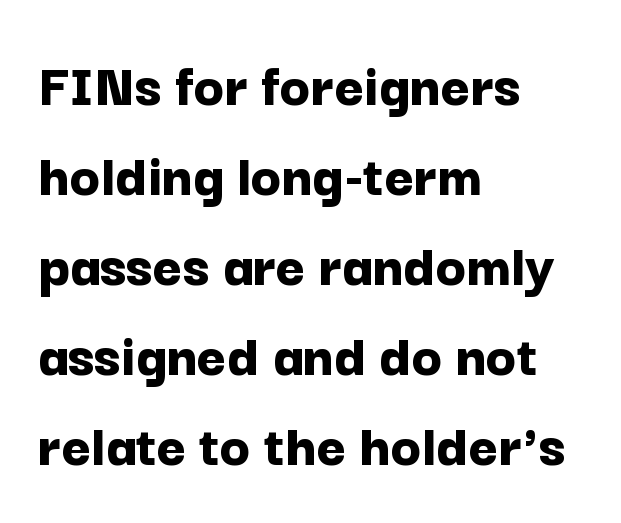
The image shows 63 px bold sans-serif type, upright; set left-aligned, normal line spacing (1.43x), normal letter spacing, not underlined; low stroke contrast and a medium x-height.
